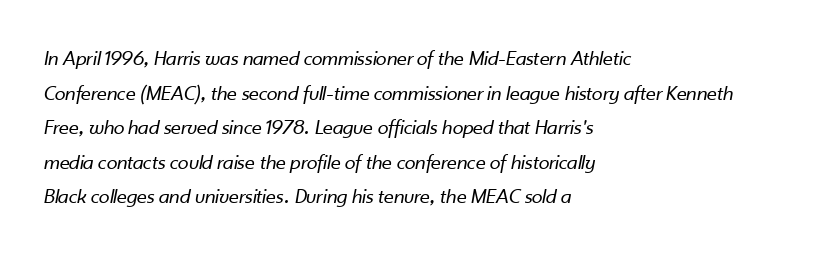
Q: Is the text bold? A: No.
Q: Is the text italic (slanted)? A: Yes, it leans right by about 10 degrees.
Q: Is the text underlined? A: No.
Q: How is the paragraph aligned? A: Left-aligned.
Q: Is the spacing between letters normal or unusually wide? A: Normal.
Q: Is the spacing between lines tight, normal or loose? A: Normal.
